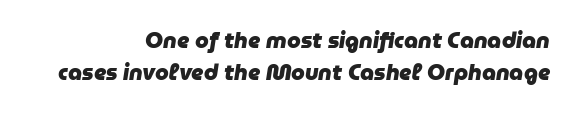
Q: Is the text bold? A: Yes.
Q: Is the text italic (slanted)? A: Yes, it leans right by about 9 degrees.
Q: Is the text underlined? A: No.
Q: How is the paragraph aligned? A: Right-aligned.
Q: Is the spacing between letters normal or unusually wide? A: Normal.
Q: Is the spacing between lines tight, normal or loose? A: Normal.
